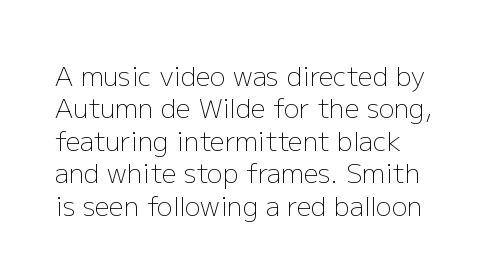
Q: Is the text bold? A: No.
Q: Is the text italic (slanted)? A: No, it is upright.
Q: Is the text underlined? A: No.
Q: Is the spacing between letters normal or unusually wide? A: Normal.
Q: Is the spacing between lines tight, normal or loose? A: Normal.
